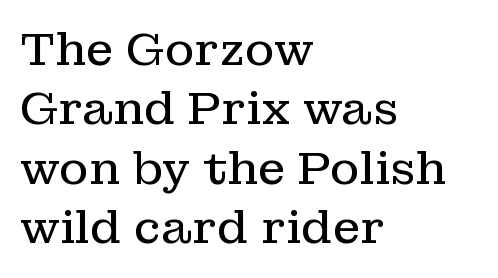
The image shows 45 px regular-weight serif type, upright; set left-aligned, normal line spacing (1.32x), normal letter spacing, not underlined; low stroke contrast and a medium x-height.
